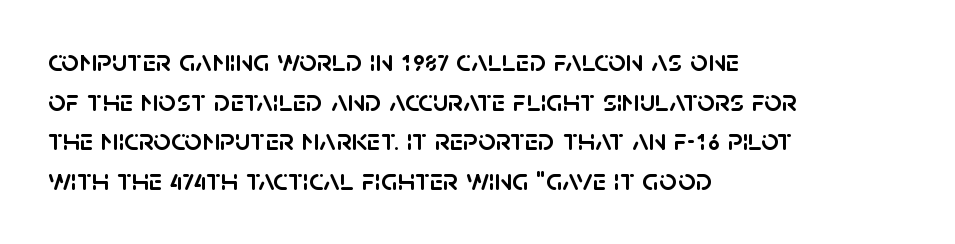
{"serif": "no", "italic": "no", "width": "normal", "stroke_contrast": "low", "x_height": "large", "monospaced": "no", "underline": "no", "align": "left", "line_spacing": "normal", "line_spacing_ratio": 1.28, "letter_spacing": "normal", "letter_spacing_em": 0.0, "glyph_px": 31}
